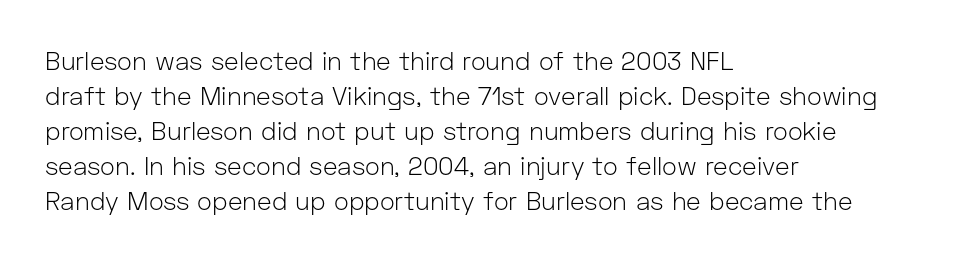
Q: Is the text bold? A: No.
Q: Is the text italic (slanted)? A: No, it is upright.
Q: Is the text underlined? A: No.
Q: How is the paragraph aligned? A: Left-aligned.
Q: Is the spacing between letters normal or unusually wide? A: Normal.
Q: Is the spacing between lines tight, normal or loose? A: Normal.
